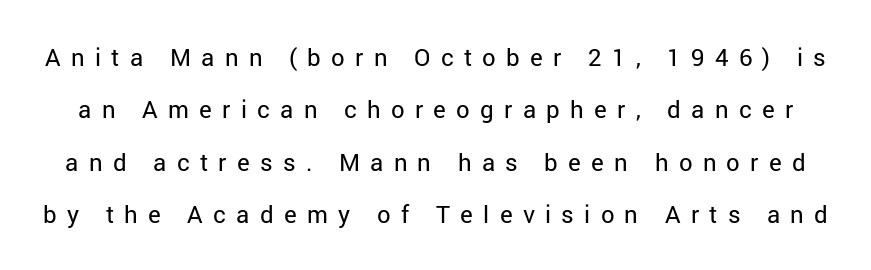
Q: Is the text bold? A: No.
Q: Is the text italic (slanted)? A: No, it is upright.
Q: Is the text underlined? A: No.
Q: Is the spacing between letters normal or unusually wide? A: Unusually wide.
Q: Is the spacing between lines tight, normal or loose? A: Loose.
